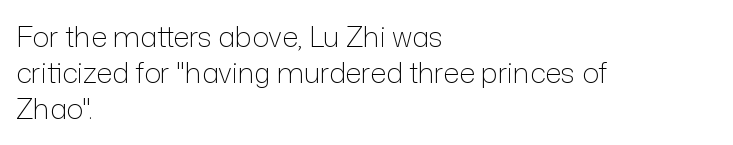
{"serif": "no", "italic": "no", "bold": "no", "weight": "light", "width": "normal", "stroke_contrast": "low", "x_height": "medium", "monospaced": "no", "underline": "no", "align": "left", "line_spacing": "normal", "line_spacing_ratio": 1.29, "letter_spacing": "normal", "letter_spacing_em": 0.0, "glyph_px": 28}
